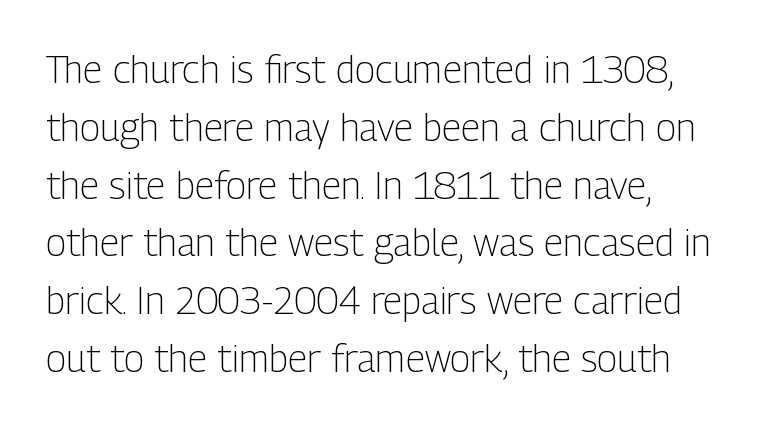
Q: Is the text bold? A: No.
Q: Is the text italic (slanted)? A: No, it is upright.
Q: Is the typeface a serif or a sans-serif typeface? A: Sans-serif.
Q: Is the text underlined? A: No.
Q: How is the paragraph aligned? A: Left-aligned.
Q: Is the spacing between letters normal or unusually wide? A: Normal.
Q: Is the spacing between lines tight, normal or loose? A: Normal.
Q: Width (condensed, normal, or wide)? A: Condensed.
Q: Stroke contrast? A: Low.
Q: x-height? A: Medium.
Q: Monospaced? A: No.
